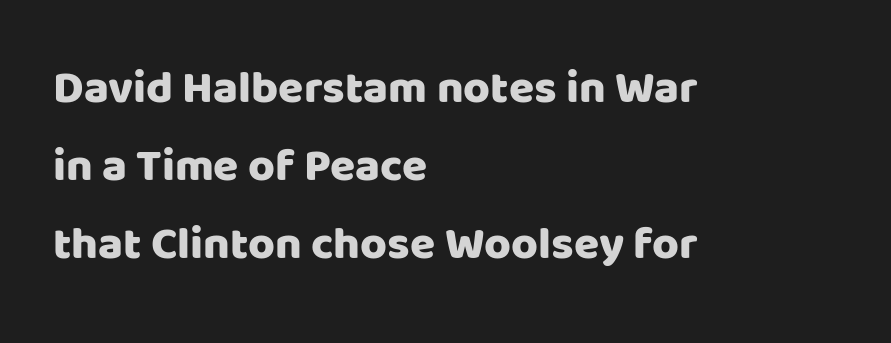
The image shows 46 px sans-serif type, upright; set left-aligned, normal line spacing (1.7x), normal letter spacing, not underlined; low stroke contrast and a large x-height.
